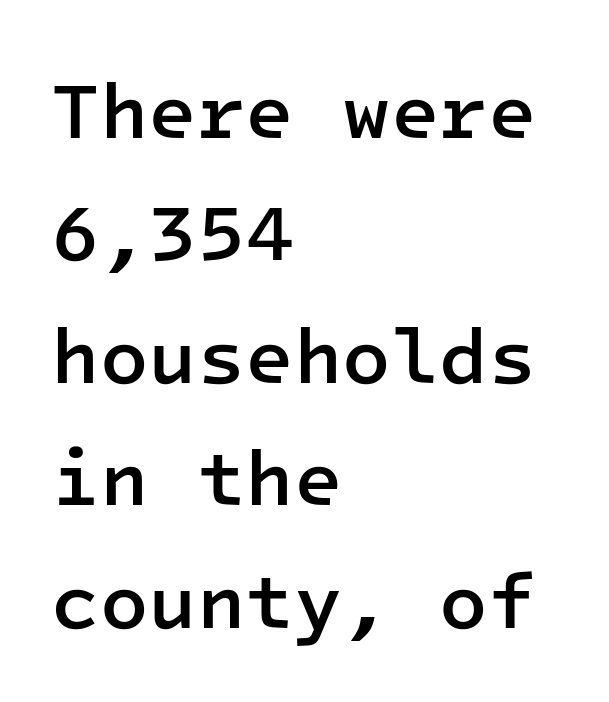
{"serif": "no", "italic": "no", "bold": "semi", "weight": "semibold", "width": "normal", "stroke_contrast": "low", "x_height": "medium", "monospaced": "yes", "underline": "no", "align": "left", "line_spacing": "normal", "line_spacing_ratio": 1.55, "letter_spacing": "normal", "letter_spacing_em": 0.0, "glyph_px": 79}
